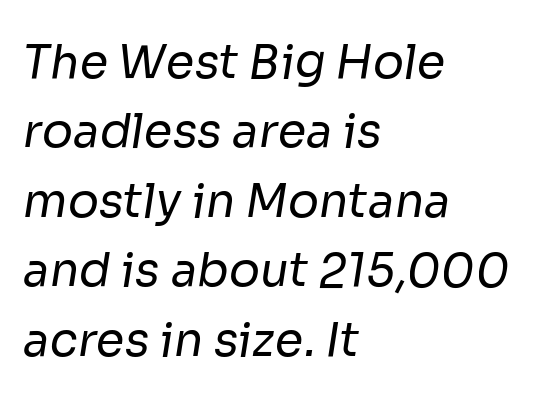
Q: Is the text bold? A: No.
Q: Is the typeface a serif or a sans-serif typeface? A: Sans-serif.
Q: Is the text underlined? A: No.
Q: How is the paragraph aligned? A: Left-aligned.
Q: Is the spacing between letters normal or unusually wide? A: Normal.
Q: Is the spacing between lines tight, normal or loose? A: Normal.
Q: Width (condensed, normal, or wide)? A: Normal.
Q: Stroke contrast? A: Low.
Q: x-height? A: Medium.
Q: Monospaced? A: No.
